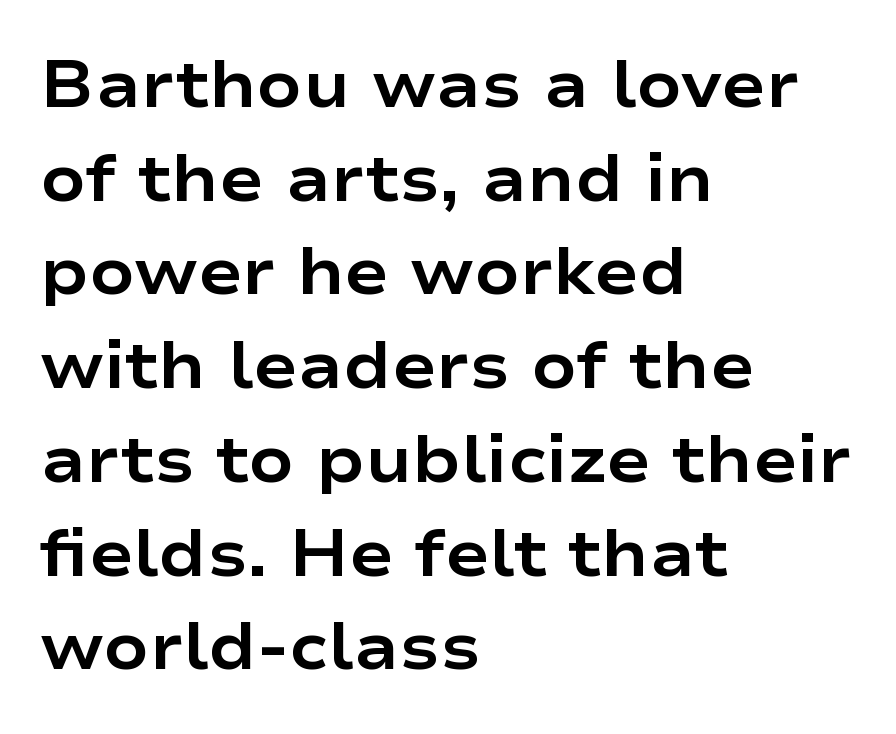
Q: Is the text bold? A: Yes.
Q: Is the text italic (slanted)? A: No, it is upright.
Q: Is the typeface a serif or a sans-serif typeface? A: Sans-serif.
Q: Is the text underlined? A: No.
Q: How is the paragraph aligned? A: Left-aligned.
Q: Is the spacing between letters normal or unusually wide? A: Normal.
Q: Is the spacing between lines tight, normal or loose? A: Normal.
Q: Width (condensed, normal, or wide)? A: Wide.
Q: Stroke contrast? A: Low.
Q: x-height? A: Medium.
Q: Monospaced? A: No.
